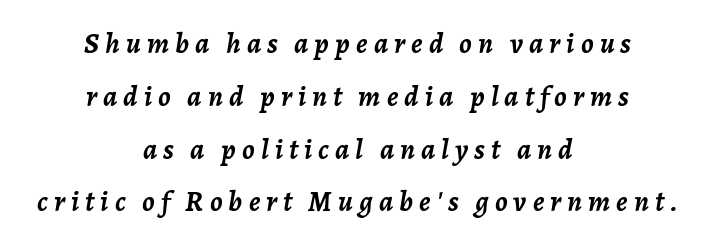
Heavy, bold letterforms. Display-style spreading of the glyphs; the letterfit is very open. Anything drawn beneath the words? Only blank space. Proportional: the letters do not fall into vertical columns. The typesetter chose a symmetrical, centered arrangement here. The whole block is typeset with a tilt.
